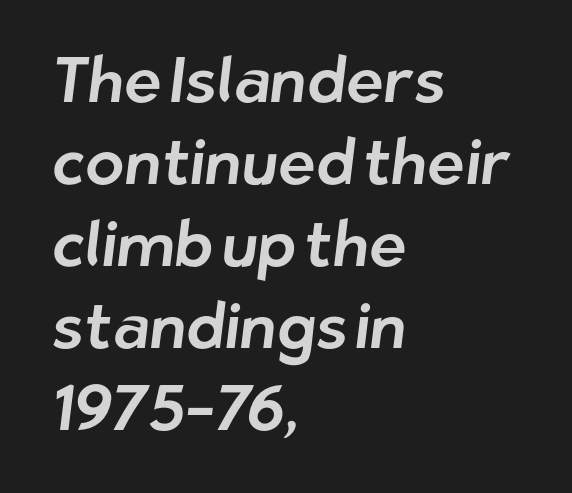
The image shows 64 px sans-serif type; set left-aligned, normal line spacing (1.28x), normal letter spacing, not underlined; low stroke contrast and a medium x-height.
